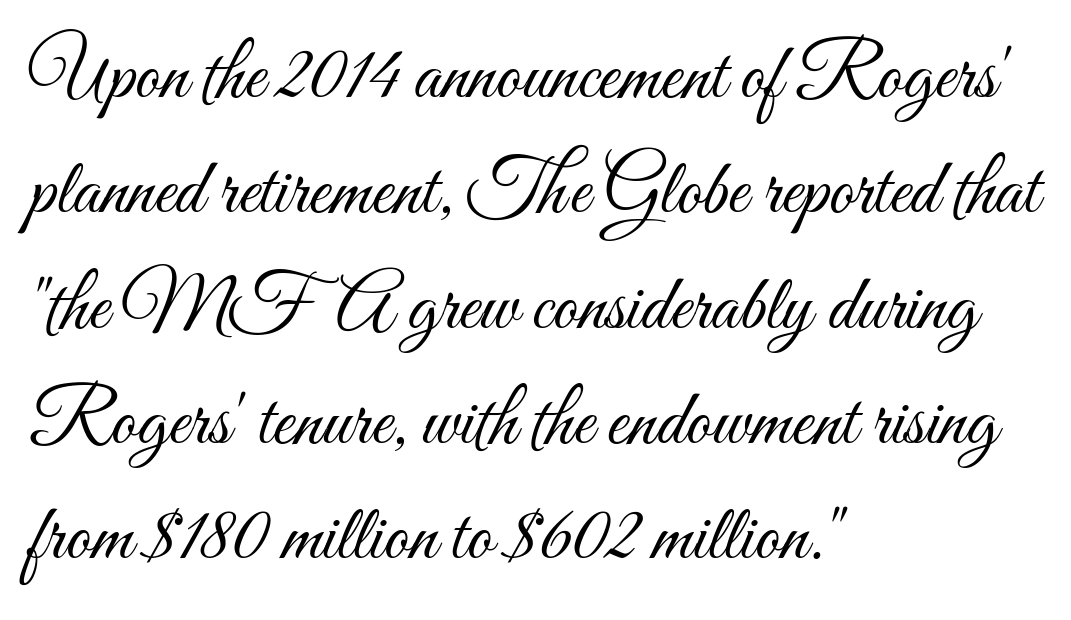
The paragraph has a hard left edge and a soft right edge. The passage shown is not bold in any degree. The designer left line spacing at the default. Here the designer chose a conventional face with non-uniform glyph widths. The space directly below the letters is spotless.
